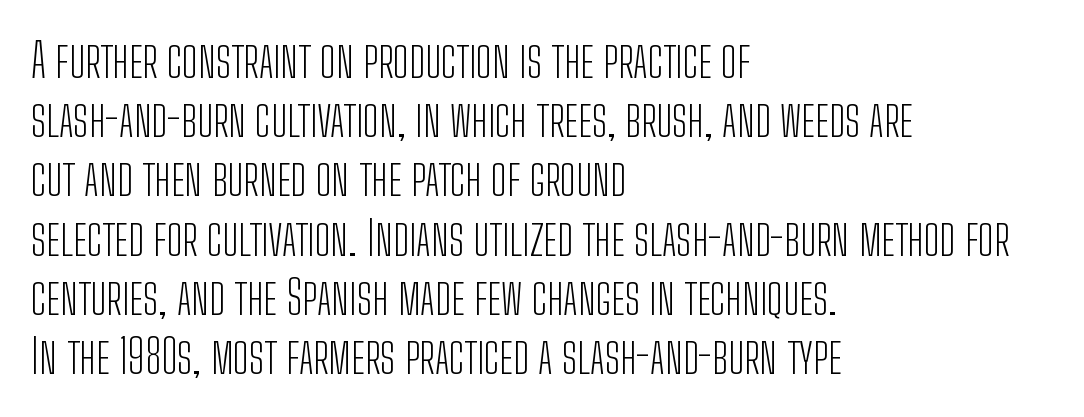
Tracking value appears to be zero — textbook default spacing. Stroke thickness stays within the range of a standard reading face or lighter. Designer's note — italics off, roman on. Each row of text sits above clean, open space. The passage shown is typed in a proportional face where columns would drift. Horizontal alignment here is leftward, the default for most running prose.
